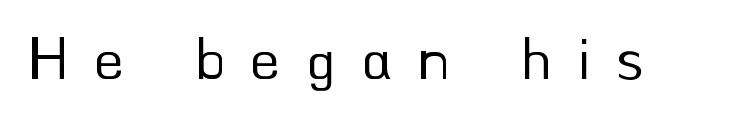
Stroke mass is kept to a normal reading level or below. To sum up the face: it is a sans, with no serifs. The baseline area is clear. Glyph-to-glyph distance is far greater than everyday printed text. Note the varied advance widths — an 'i' is clearly narrower than an 'm'.
